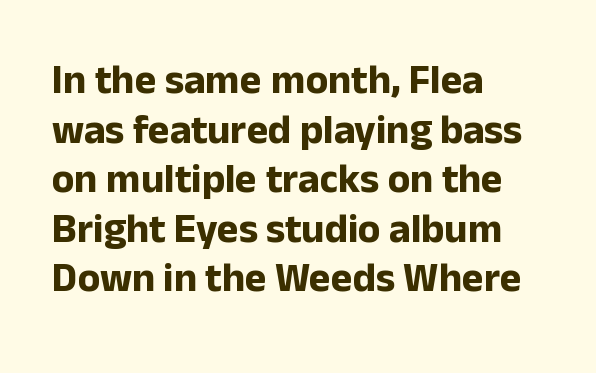
{"serif": "no", "italic": "no", "bold": "yes", "weight": "bold", "width": "normal", "stroke_contrast": "low", "x_height": "medium", "monospaced": "no", "underline": "no", "align": "left", "line_spacing_ratio": 1.21, "letter_spacing": "normal", "letter_spacing_em": 0.0, "glyph_px": 41}
